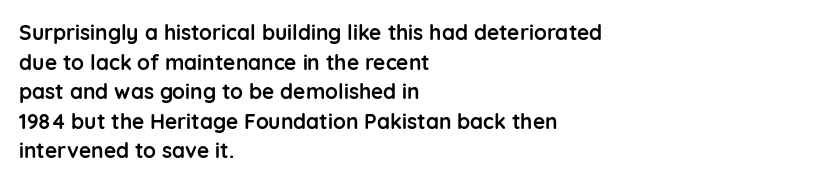
The image shows 21 px bold type, upright; set left-aligned, normal line spacing (1.41x), normal letter spacing, not underlined.
